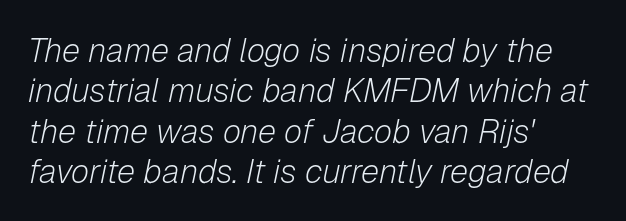
Q: Is the text bold? A: No.
Q: Is the text italic (slanted)? A: Yes, it leans right by about 12 degrees.
Q: Is the text underlined? A: No.
Q: How is the paragraph aligned? A: Left-aligned.
Q: Is the spacing between letters normal or unusually wide? A: Normal.
Q: Width (condensed, normal, or wide)? A: Normal.
Q: Stroke contrast? A: Low.
Q: x-height? A: Medium.
Q: Monospaced? A: No.
